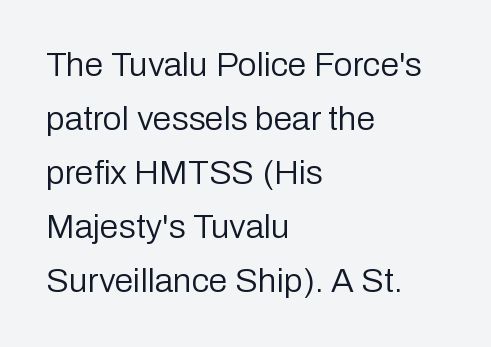
Q: Is the text bold? A: No.
Q: Is the text italic (slanted)? A: No, it is upright.
Q: Is the typeface a serif or a sans-serif typeface? A: Sans-serif.
Q: Is the text underlined? A: No.
Q: How is the paragraph aligned? A: Left-aligned.
Q: Is the spacing between letters normal or unusually wide? A: Normal.
Q: Is the spacing between lines tight, normal or loose? A: Normal.
Q: Width (condensed, normal, or wide)? A: Normal.
Q: Stroke contrast? A: Low.
Q: x-height? A: Medium.
Q: Monospaced? A: No.
